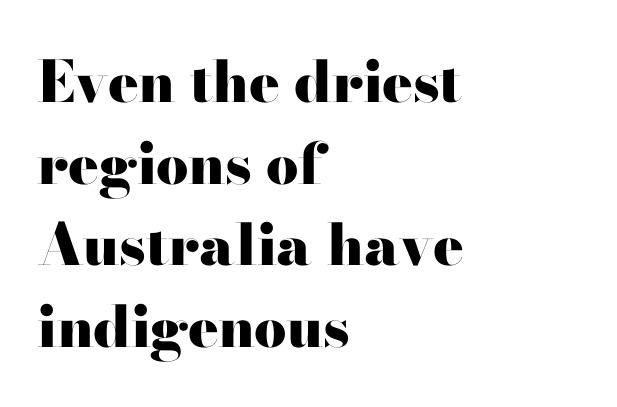
{"serif": "yes", "italic": "no", "bold": "yes", "weight": "heavy", "width": "wide", "stroke_contrast": "high", "x_height": "small", "monospaced": "no", "underline": "no", "align": "left", "line_spacing": "normal", "line_spacing_ratio": 1.43, "letter_spacing": "normal", "letter_spacing_em": 0.0, "glyph_px": 57}
